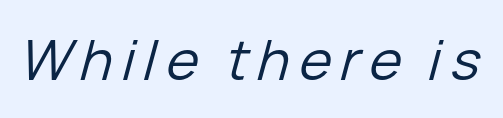
{"italic": "yes", "lean": "right", "slant_degrees": 15, "bold": "no", "weight": "regular", "width": "normal", "stroke_contrast": "low", "x_height": "medium", "monospaced": "no", "underline": "no", "glyph_px": 55}
